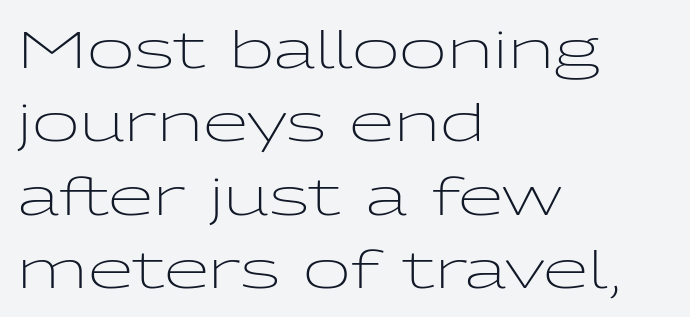
Q: Is the text bold? A: No.
Q: Is the text italic (slanted)? A: No, it is upright.
Q: Is the typeface a serif or a sans-serif typeface? A: Sans-serif.
Q: Is the text underlined? A: No.
Q: How is the paragraph aligned? A: Left-aligned.
Q: Is the spacing between letters normal or unusually wide? A: Normal.
Q: Is the spacing between lines tight, normal or loose? A: Normal.
Q: Width (condensed, normal, or wide)? A: Wide.
Q: Stroke contrast? A: Low.
Q: x-height? A: Medium.
Q: Monospaced? A: No.
